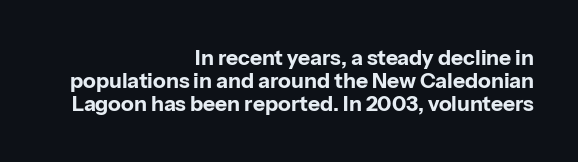
{"italic": "no", "bold": "yes", "underline": "no", "align": "right", "line_spacing": "tight", "line_spacing_ratio": 1.1, "letter_spacing": "normal", "letter_spacing_em": 0.0, "glyph_px": 21}
